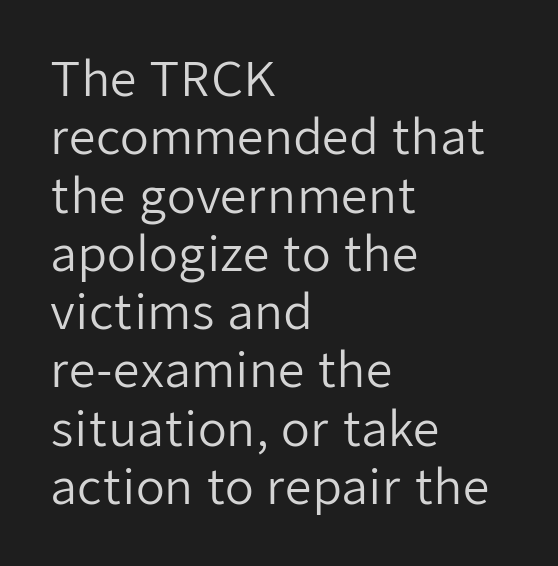
The typography opts for an upright posture over an oblique one. Clear beneath every line of the passage. Stroke mass is kept to a normal reading level or below. Letter spacing: default.
